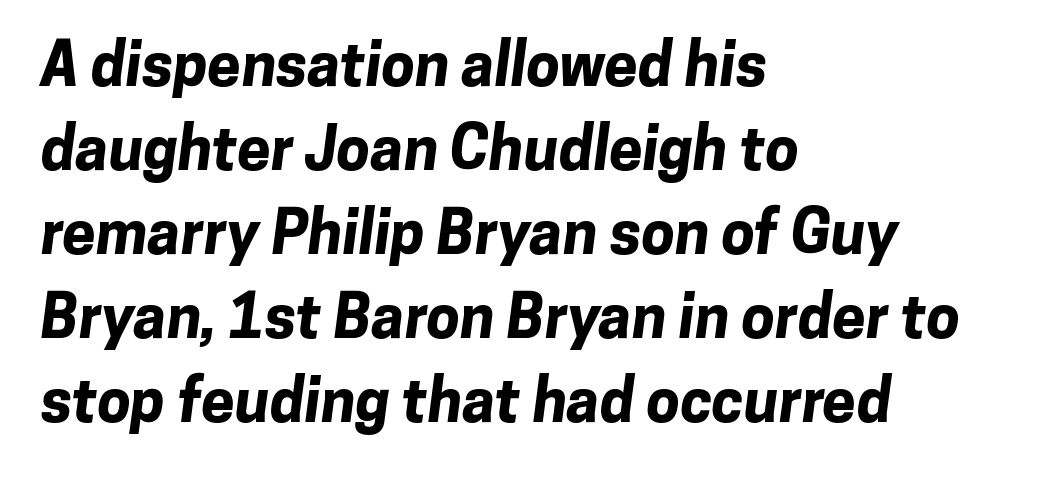
Q: Is the text bold? A: Yes.
Q: Is the typeface a serif or a sans-serif typeface? A: Sans-serif.
Q: Is the text underlined? A: No.
Q: How is the paragraph aligned? A: Left-aligned.
Q: Is the spacing between letters normal or unusually wide? A: Normal.
Q: Is the spacing between lines tight, normal or loose? A: Normal.
Q: Width (condensed, normal, or wide)? A: Normal.
Q: Stroke contrast? A: Low.
Q: x-height? A: Medium.
Q: Monospaced? A: No.
